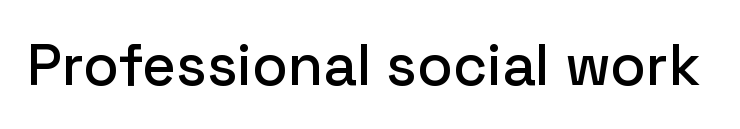
The image shows 58 px sans-serif type, upright; set normal letter spacing, not underlined; low stroke contrast and a medium x-height.
